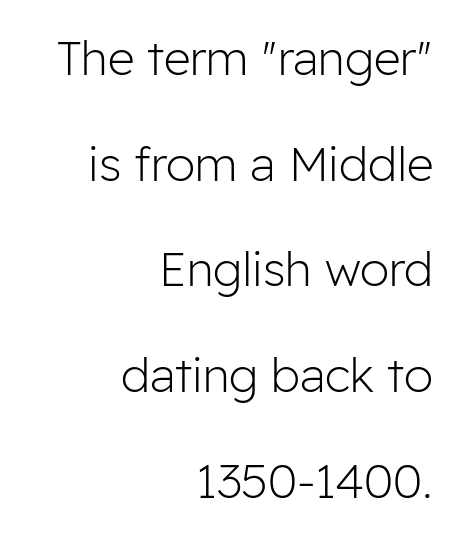
Q: Is the text bold? A: No.
Q: Is the text italic (slanted)? A: No, it is upright.
Q: Is the typeface a serif or a sans-serif typeface? A: Sans-serif.
Q: Is the text underlined? A: No.
Q: How is the paragraph aligned? A: Right-aligned.
Q: Is the spacing between letters normal or unusually wide? A: Normal.
Q: Is the spacing between lines tight, normal or loose? A: Loose.
Q: Width (condensed, normal, or wide)? A: Normal.
Q: Stroke contrast? A: Low.
Q: x-height? A: Medium.
Q: Monospaced? A: No.
